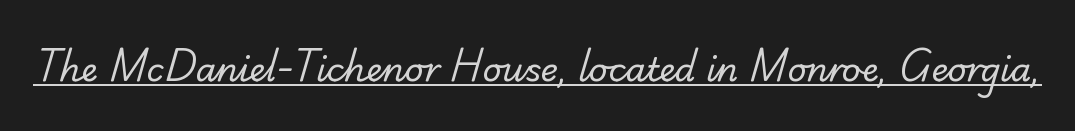
Q: Is the text bold? A: No.
Q: Is the typeface a serif or a sans-serif typeface? A: Sans-serif.
Q: Is the text underlined? A: Yes.
Q: Is the spacing between letters normal or unusually wide? A: Normal.
Q: Width (condensed, normal, or wide)? A: Normal.
Q: Stroke contrast? A: Low.
Q: x-height? A: Small.
Q: Monospaced? A: No.
